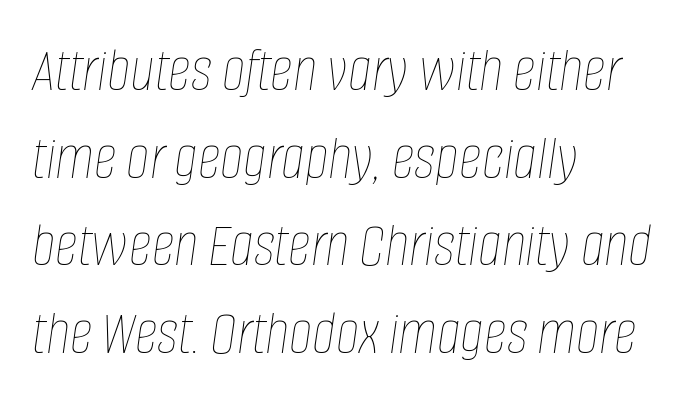
Emphasis-style slanted type is in use. The passage shown is not underscored anywhere. No extra tracking has been applied to these lines. A normal amount of white space separates one row of letters from the next. The lines in this sample share a left origin and differ only in where they stop.
